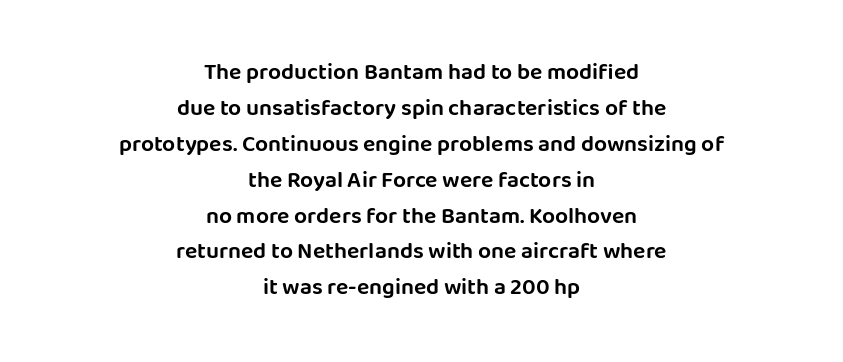
The image shows 23 px text type, upright; set centered, normal line spacing (1.56x), normal letter spacing, not underlined.
